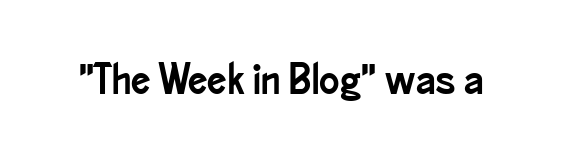
The characters display no serif detailing; their extremities are plain. A typesetter would call this proportional, since set widths differ per character. A clean baseline with only descenders dipping below it. In terms of posture, this sample is upright. How are the letters spaced? Ordinarily, with no added tracking.
